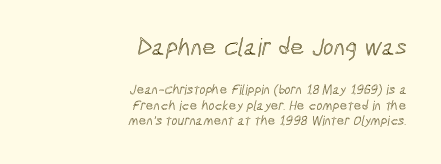
The compositor pushed each line to the right boundary. Tracking value appears to be zero — textbook default spacing. Here the first block reads like a headline and the second like body copy. The lines are packed closely together with very little leading.
